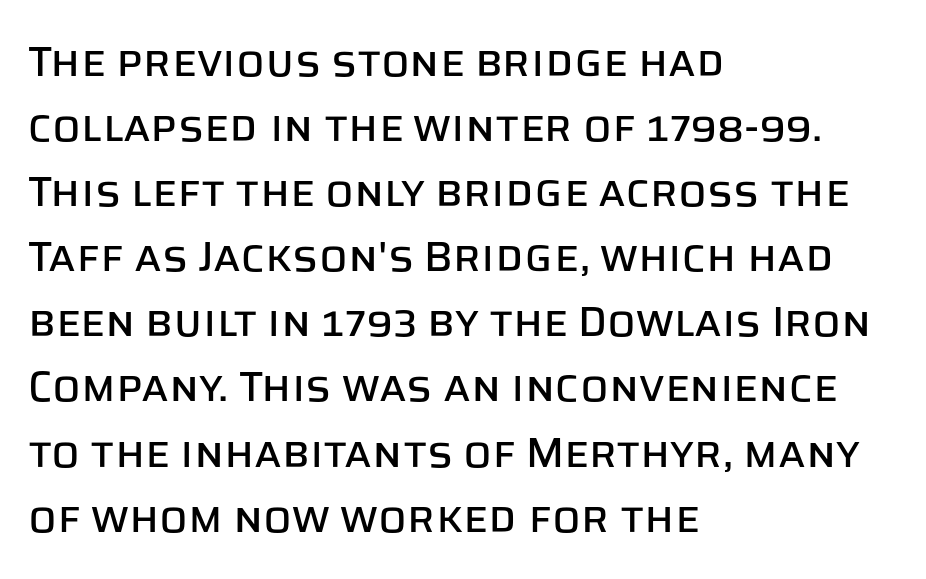
Q: Is the text italic (slanted)? A: No, it is upright.
Q: Is the typeface a serif or a sans-serif typeface? A: Sans-serif.
Q: Is the text underlined? A: No.
Q: How is the paragraph aligned? A: Left-aligned.
Q: Is the spacing between letters normal or unusually wide? A: Normal.
Q: Is the spacing between lines tight, normal or loose? A: Normal.
Q: Width (condensed, normal, or wide)? A: Normal.
Q: Stroke contrast? A: Low.
Q: x-height? A: Large.
Q: Monospaced? A: No.
